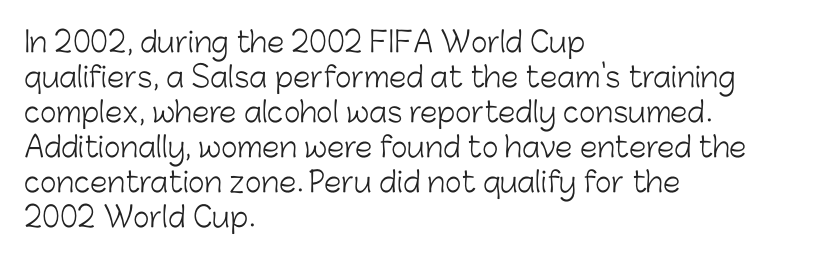
The image shows 28 px light sans-serif type, upright; set left-aligned, normal line spacing (1.25x), normal letter spacing, not underlined; low stroke contrast and a medium x-height.
